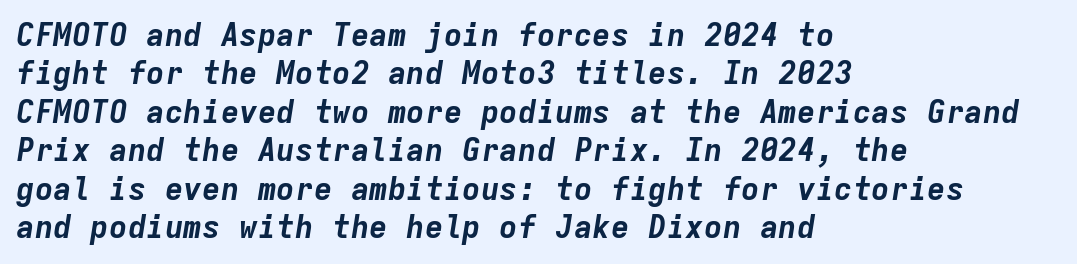
{"italic": "yes", "lean": "right", "slant_degrees": 9, "bold": "yes", "weight": "bold", "width": "normal", "stroke_contrast": "low", "x_height": "medium", "monospaced": "yes", "underline": "no", "align": "left", "line_spacing_ratio": 1.24, "letter_spacing": "normal", "letter_spacing_em": 0.0, "glyph_px": 31}
